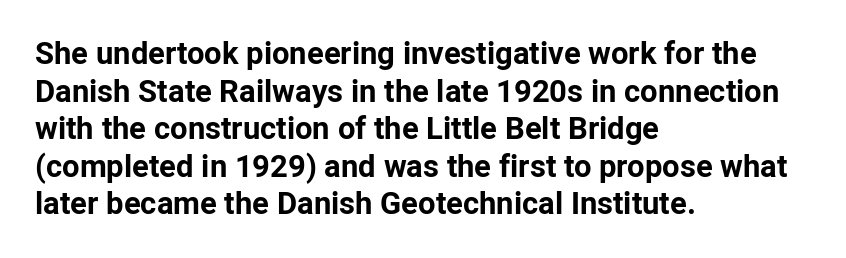
Q: Is the text bold? A: Yes.
Q: Is the text italic (slanted)? A: No, it is upright.
Q: Is the typeface a serif or a sans-serif typeface? A: Sans-serif.
Q: Is the text underlined? A: No.
Q: How is the paragraph aligned? A: Left-aligned.
Q: Is the spacing between letters normal or unusually wide? A: Normal.
Q: Width (condensed, normal, or wide)? A: Normal.
Q: Stroke contrast? A: Low.
Q: x-height? A: Medium.
Q: Monospaced? A: No.
